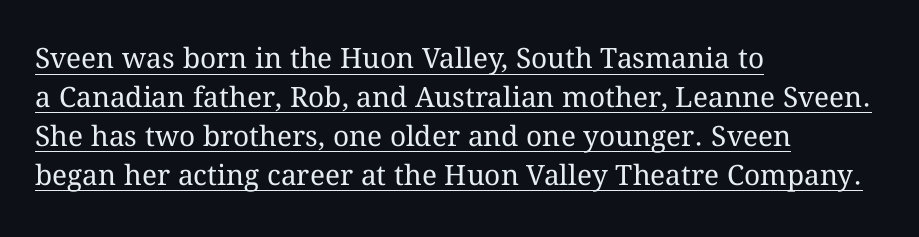
Q: Is the text bold? A: No.
Q: Is the text italic (slanted)? A: No, it is upright.
Q: Is the text underlined? A: Yes.
Q: How is the paragraph aligned? A: Left-aligned.
Q: Is the spacing between letters normal or unusually wide? A: Normal.
Q: Is the spacing between lines tight, normal or loose? A: Normal.
Q: Width (condensed, normal, or wide)? A: Normal.
Q: Stroke contrast? A: Medium.
Q: x-height? A: Medium.
Q: Monospaced? A: No.
